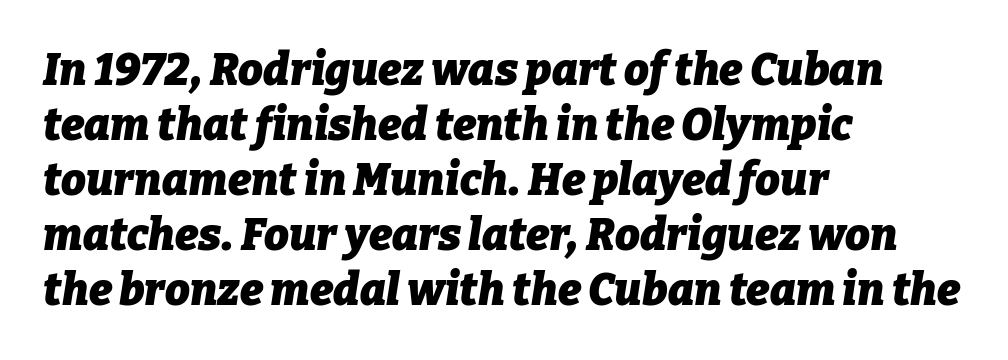
Students, note that the glyphs here touch the page at normal intervals. The lettering tilts uniformly, giving the passage an italic look. Casual observation: everything's shoved over to the left. The passage shown is typed in a proportional face where columns would drift. A dark, heavy texture on the line: the type is bold. Descenders are the only things crossing below the line.
